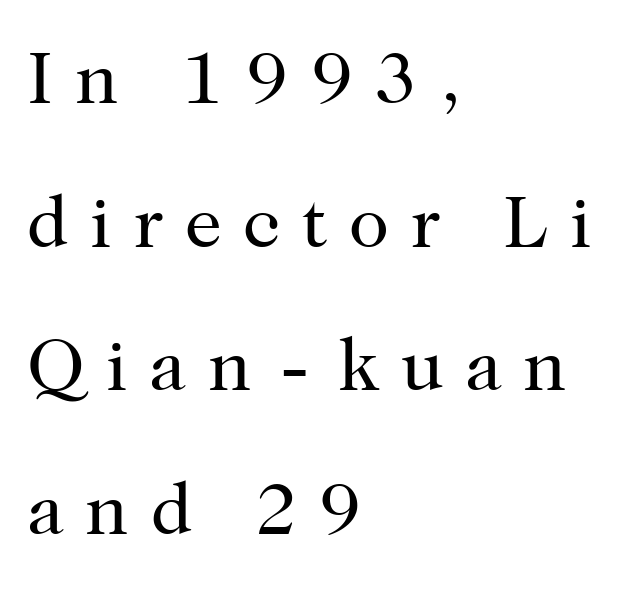
{"serif": "yes", "italic": "no", "bold": "no", "weight": "regular", "width": "normal", "stroke_contrast": "high", "x_height": "medium", "monospaced": "no", "underline": "no", "align": "left", "line_spacing": "loose", "line_spacing_ratio": 1.94, "letter_spacing": "wide", "letter_spacing_em": 0.29, "glyph_px": 74}
